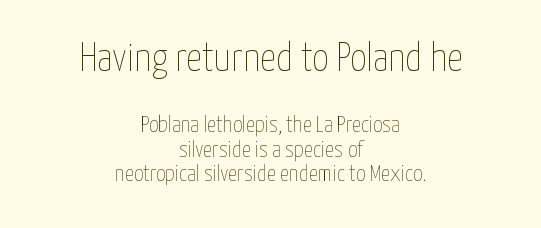
The image shows 40 px thin, condensed type, upright; set centered, tight line spacing (1.06x), normal letter spacing, not underlined; the first (top) block is 1.74x larger; low stroke contrast and a medium x-height.
